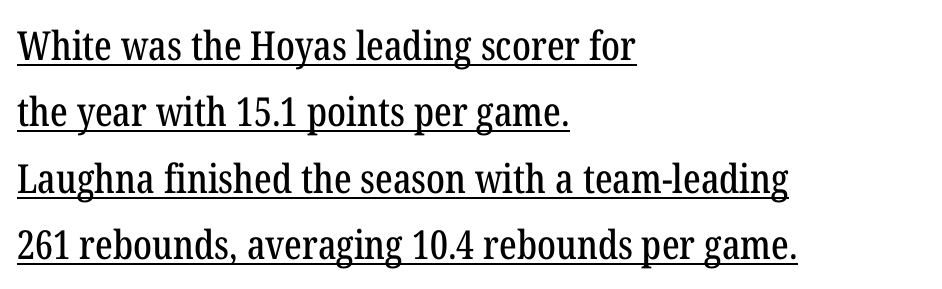
The image shows 40 px condensed serif type, upright; set left-aligned, normal line spacing (1.66x), normal letter spacing, underlined; low stroke contrast and a medium x-height.
